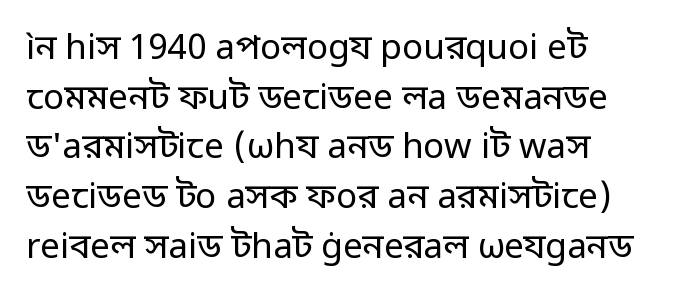
Short note: letters normally spaced. Unbolded letterforms with no extra heft. Stroke terminals: plain, sans-serif. Clear beneath every line of the passage. How would I describe the line gaps? Plain and ordinary.
